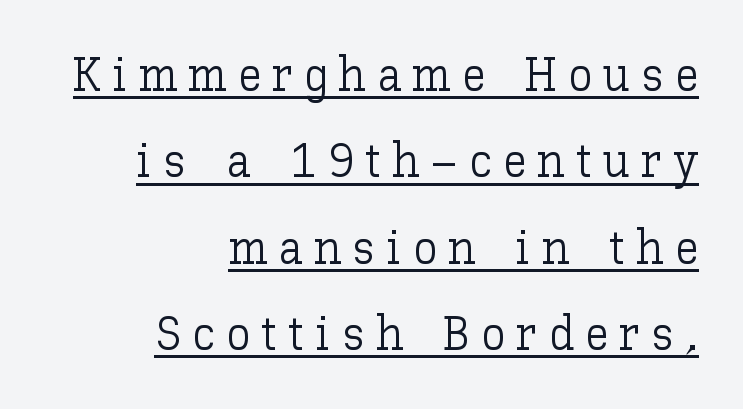
{"italic": "no", "bold": "no", "weight": "light", "width": "normal", "stroke_contrast": "low", "x_height": "medium", "monospaced": "no", "underline": "yes", "align": "right", "line_spacing_ratio": 1.8, "letter_spacing": "wide", "letter_spacing_em": 0.23, "glyph_px": 48}
